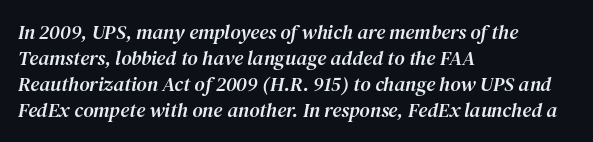
Q: Is the text italic (slanted)? A: Yes, it leans right by about 12 degrees.
Q: Is the text underlined? A: No.
Q: How is the paragraph aligned? A: Left-aligned.
Q: Is the spacing between letters normal or unusually wide? A: Normal.
Q: Is the spacing between lines tight, normal or loose? A: Normal.
